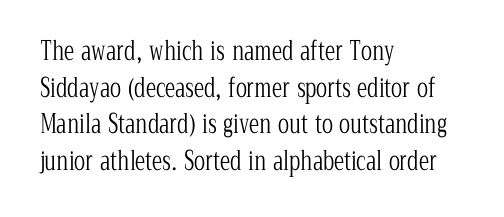
In CSS terms this would be text-align: left. The words here are not underlined. The font is comparable to plain body text, perhaps lighter. Every character sits straight up, as roman type does. The vertical gap from one line to the next is medium. Compared with typical body copy, the letter spacing here is the same.
